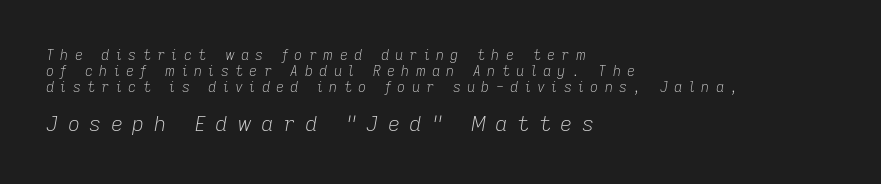
{"italic": "yes", "lean": "right", "slant_degrees": 9, "bold": "no", "underline": "no", "align": "left", "line_spacing": "tight", "line_spacing_ratio": 1.13, "letter_spacing": "wide", "letter_spacing_em": 0.45, "larger_block": "second", "size_ratio": 1.5, "glyph_px": 21}
